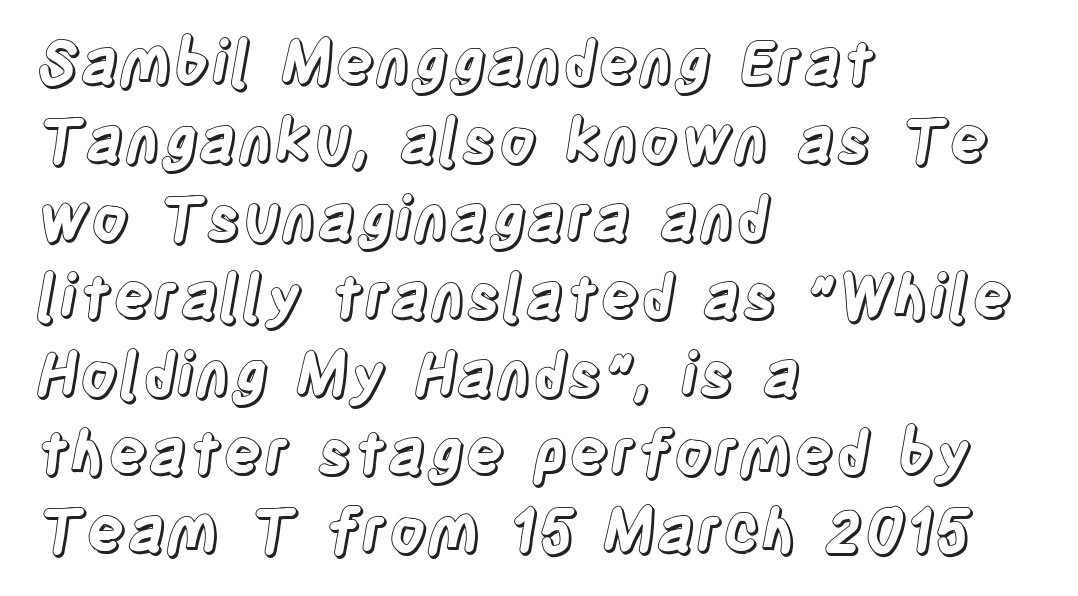
Honestly, there is no underline to notice here at all. Notice how the passage keeps a crisp vertical edge on the left only. The rendering uses natural spacing where letterforms have individual widths. Compared with typical paragraphs, the rows here are spaced about the same.
